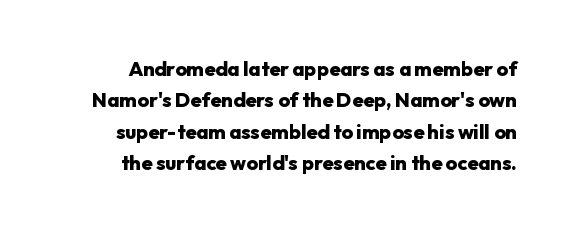
Q: Is the text bold? A: Yes.
Q: Is the text italic (slanted)? A: No, it is upright.
Q: Is the text underlined? A: No.
Q: Is the spacing between letters normal or unusually wide? A: Normal.
Q: Is the spacing between lines tight, normal or loose? A: Normal.
